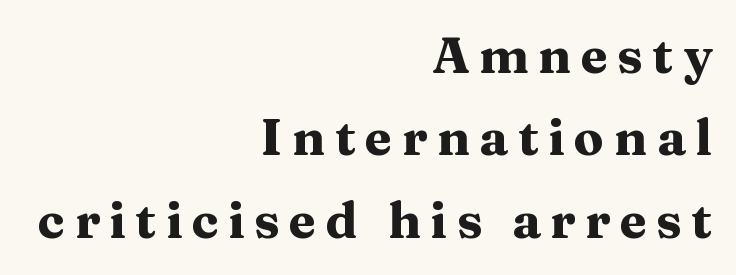
Characters remain perfectly vertical along every line. The glyphs have the mass of a bold cut. You can tell from the footed stems that serif type was used. The line-height multiplier appears to be the usual default.
